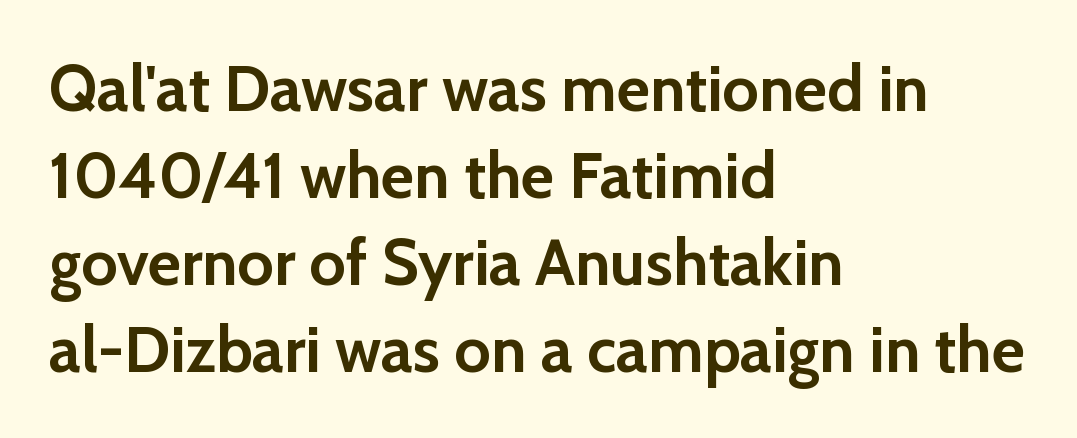
Think of a printed novel: that variable character pitch is what you see here. Compared with a centered layout, this one pins lines to the left instead. Look at the tracking — it's just the regular setting, nothing added. Is this a sans? Yes — the strokes have no serifs. You'd pick this weight for a headline — it's a proper bold. What's the leading like? Ordinary, nothing unusual.
